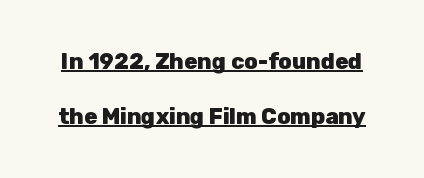
{"italic": "no", "bold": "yes", "underline": "yes", "line_spacing": "loose", "line_spacing_ratio": 2.48, "letter_spacing": "normal", "letter_spacing_em": 0.0, "glyph_px": 22}
